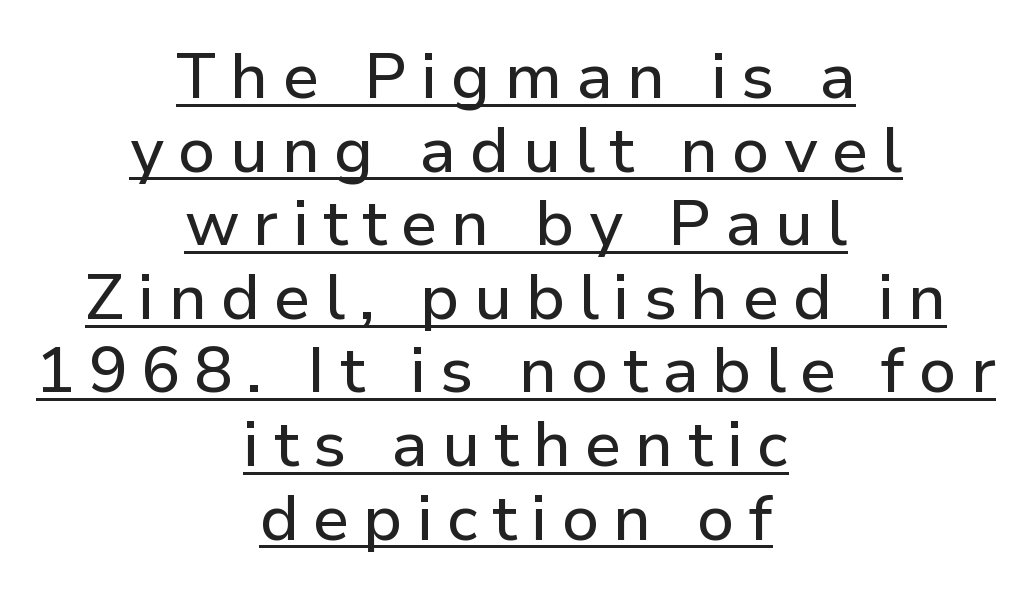
Q: Is the text italic (slanted)? A: No, it is upright.
Q: Is the typeface a serif or a sans-serif typeface? A: Sans-serif.
Q: Is the text underlined? A: Yes.
Q: How is the paragraph aligned? A: Centered.
Q: Is the spacing between letters normal or unusually wide? A: Unusually wide.
Q: Is the spacing between lines tight, normal or loose? A: Tight.
Q: Width (condensed, normal, or wide)? A: Normal.
Q: Stroke contrast? A: Low.
Q: x-height? A: Medium.
Q: Monospaced? A: No.
